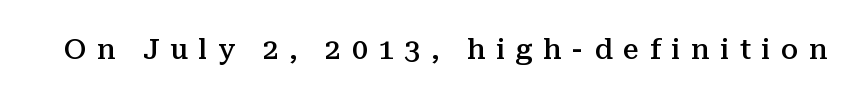
This is the in-between weight designers call semibold or demi. Caption: expanded tracking, letters set apart. Look at the bottom of the vertical strokes: they flare into serifs here. Any mark beneath the type? The region is blank.
